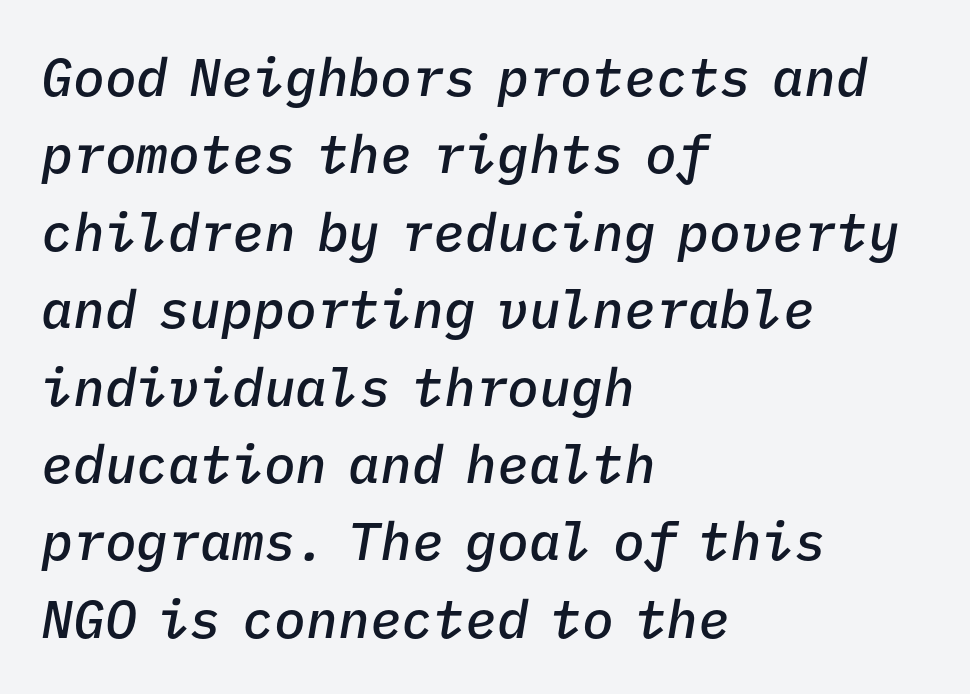
Q: Is the text bold? A: Semi-bold.
Q: Is the text italic (slanted)? A: Yes, it leans right by about 9 degrees.
Q: Is the text underlined? A: No.
Q: How is the paragraph aligned? A: Left-aligned.
Q: Is the spacing between letters normal or unusually wide? A: Normal.
Q: Is the spacing between lines tight, normal or loose? A: Normal.
Q: Width (condensed, normal, or wide)? A: Normal.
Q: Stroke contrast? A: Low.
Q: x-height? A: Medium.
Q: Monospaced? A: Yes.
